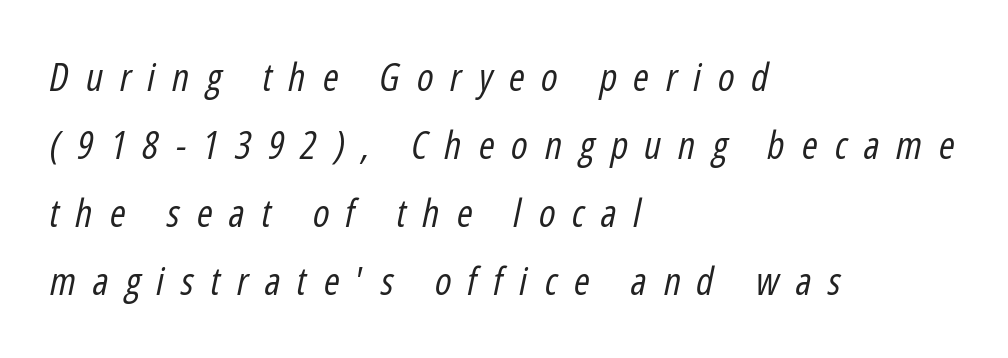
If you drew a line through each stem, it would be angled. The space directly below the letters is spotless. Think of a printed novel: that variable character pitch is what you see here. Layout note: lines flush left. The face used here is rendered with a markedly widened letterfit. No extra ink here — the face is not bold.
